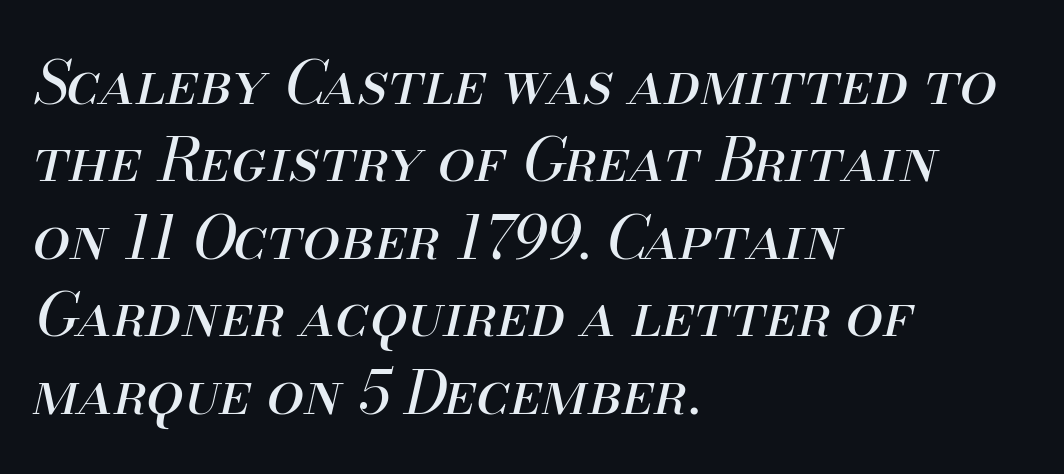
Q: Is the text bold? A: No.
Q: Is the text italic (slanted)? A: Yes, it leans right by about 13 degrees.
Q: Is the text underlined? A: No.
Q: How is the paragraph aligned? A: Left-aligned.
Q: Is the spacing between letters normal or unusually wide? A: Normal.
Q: Is the spacing between lines tight, normal or loose? A: Normal.
Q: Width (condensed, normal, or wide)? A: Normal.
Q: Stroke contrast? A: Medium.
Q: x-height? A: Small.
Q: Monospaced? A: No.
